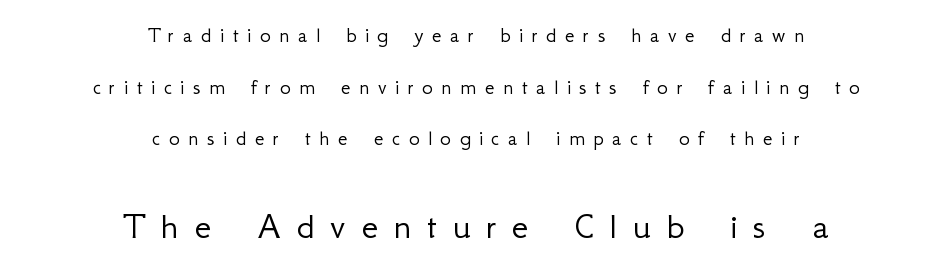
Q: Is the text bold? A: No.
Q: Is the text italic (slanted)? A: No, it is upright.
Q: Is the typeface a serif or a sans-serif typeface? A: Sans-serif.
Q: Is the text underlined? A: No.
Q: How is the paragraph aligned? A: Centered.
Q: Is the spacing between letters normal or unusually wide? A: Unusually wide.
Q: Is the spacing between lines tight, normal or loose? A: Loose.
Q: Which block of text is set in a larger size, the first (top) or the second (bottom)? A: The second (bottom) one.
Q: Width (condensed, normal, or wide)? A: Normal.
Q: Stroke contrast? A: Low.
Q: x-height? A: Small.
Q: Monospaced? A: No.
